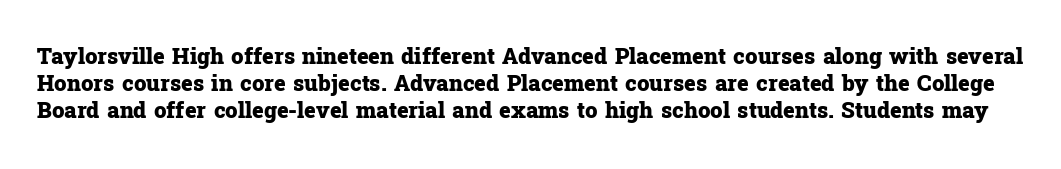
The image shows 22 px bold type, upright; set line spacing 1.23x, normal letter spacing, not underlined.
